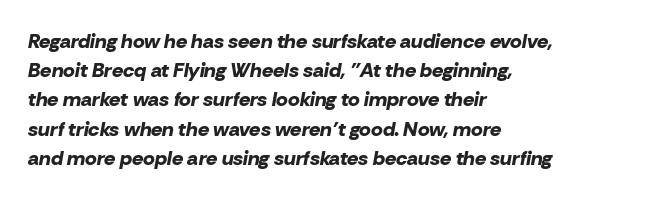
The image shows 20 px bold type, italic (leaning right); set left-aligned, normal line spacing (1.46x), normal letter spacing, not underlined.
